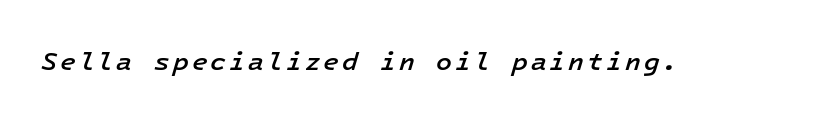
The image shows 26 px text type, italic (leaning right); set not underlined.
